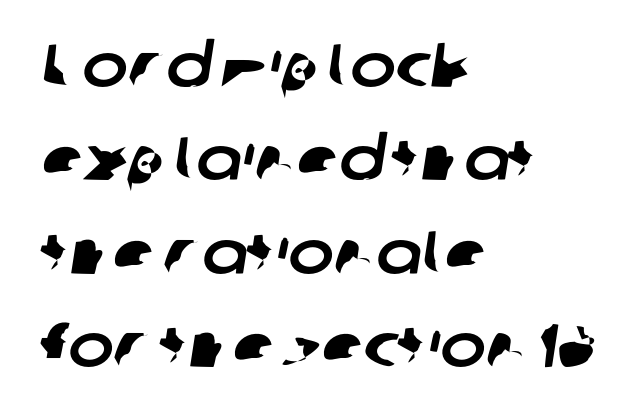
In terms of leading, this rendering sits right in the middle. The passage shown is typed in a proportional face where columns would drift. Default kerning and tracking; the words read as compact shapes. Lines of text with bare space underneath. The text was rendered using a sans face with plain stroke endings. The rag falls on the right side of this text block.
